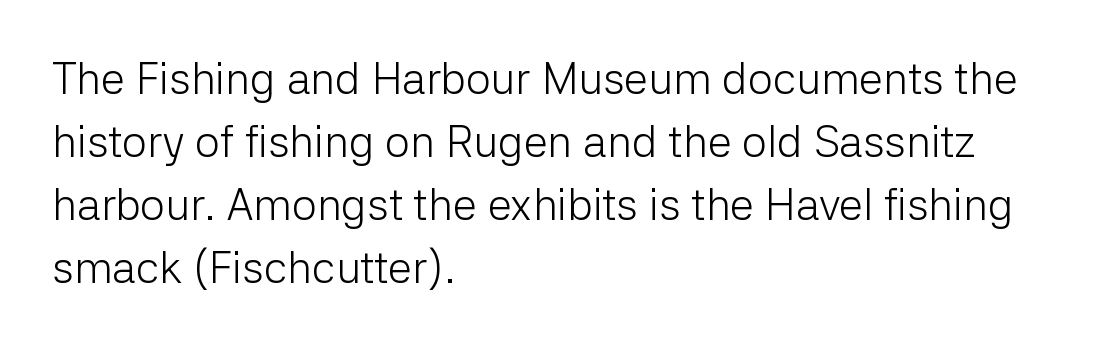
Q: Is the text bold? A: No.
Q: Is the text italic (slanted)? A: No, it is upright.
Q: Is the typeface a serif or a sans-serif typeface? A: Sans-serif.
Q: Is the text underlined? A: No.
Q: How is the paragraph aligned? A: Left-aligned.
Q: Is the spacing between letters normal or unusually wide? A: Normal.
Q: Is the spacing between lines tight, normal or loose? A: Normal.
Q: Width (condensed, normal, or wide)? A: Normal.
Q: Stroke contrast? A: Low.
Q: x-height? A: Medium.
Q: Monospaced? A: No.
